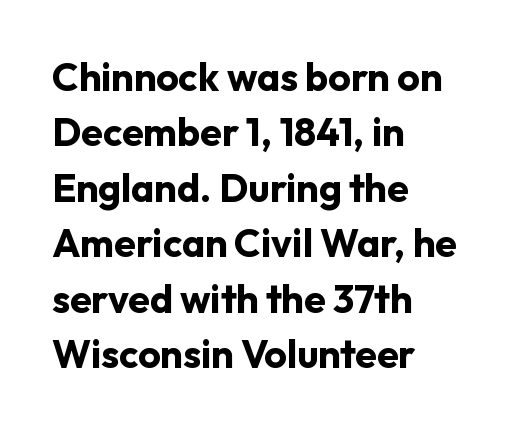
Is the type bold? Yes — the strokes are clearly thick and heavy. The rendering uses a moderate line-height, typical for paragraphs. The axis of the letterforms is exactly vertical. The area under the type is left untouched. A classic flush-left, rag-right setting is used for this passage.
